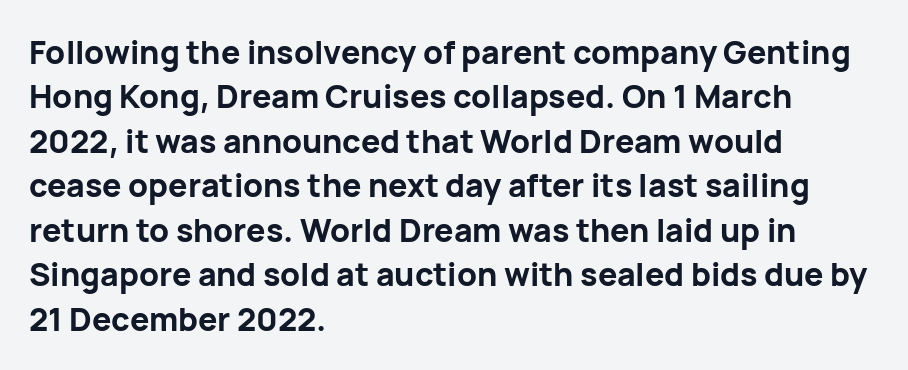
Q: Is the text bold? A: Yes.
Q: Is the text italic (slanted)? A: No, it is upright.
Q: Is the typeface a serif or a sans-serif typeface? A: Sans-serif.
Q: Is the text underlined? A: No.
Q: How is the paragraph aligned? A: Left-aligned.
Q: Is the spacing between letters normal or unusually wide? A: Normal.
Q: Is the spacing between lines tight, normal or loose? A: Normal.
Q: Width (condensed, normal, or wide)? A: Normal.
Q: Stroke contrast? A: Low.
Q: x-height? A: Medium.
Q: Monospaced? A: No.
